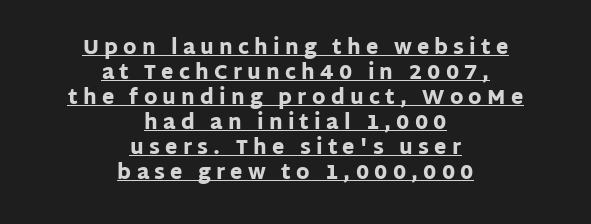
Q: Is the text bold? A: Yes.
Q: Is the text italic (slanted)? A: No, it is upright.
Q: Is the text underlined? A: Yes.
Q: How is the paragraph aligned? A: Centered.
Q: Is the spacing between letters normal or unusually wide? A: Unusually wide.
Q: Is the spacing between lines tight, normal or loose? A: Normal.
